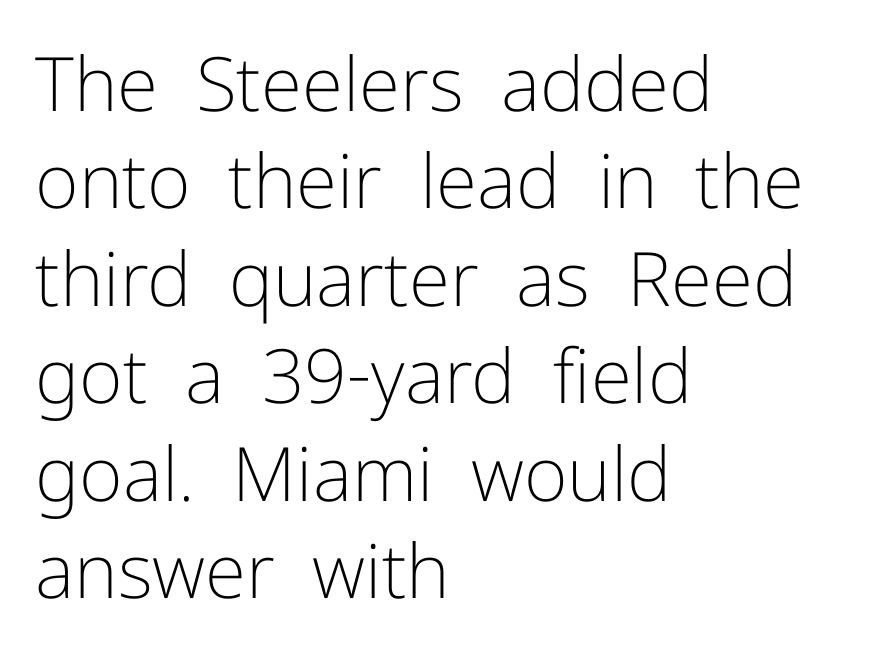
{"serif": "no", "italic": "no", "bold": "no", "weight": "light", "width": "normal", "stroke_contrast": "low", "x_height": "medium", "monospaced": "no", "underline": "no", "align": "left", "line_spacing": "normal", "line_spacing_ratio": 1.3, "letter_spacing": "normal", "letter_spacing_em": 0.0, "glyph_px": 75}
